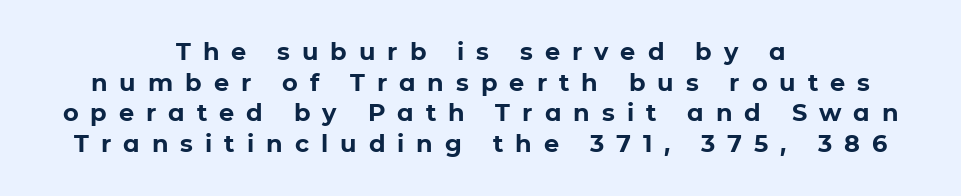
{"italic": "no", "bold": "yes", "underline": "no", "align": "center", "line_spacing": "normal", "line_spacing_ratio": 1.28, "letter_spacing": "wide", "letter_spacing_em": 0.5, "glyph_px": 24}
